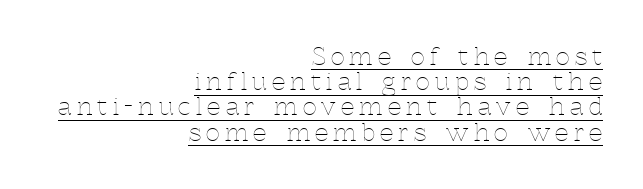
The image shows 24 px text type, upright; set right-aligned, tight line spacing (1.05x), unusually wide letter spacing (+0.22 em), underlined.
